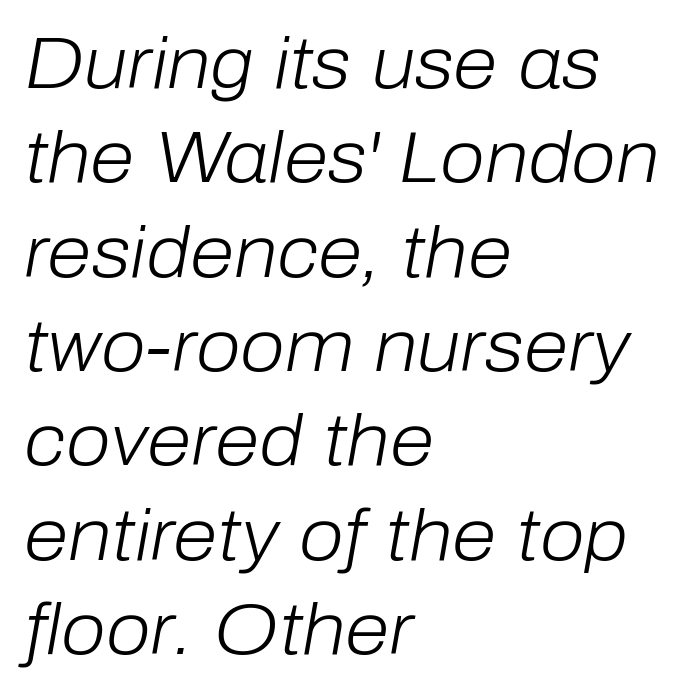
Q: Is the text bold? A: No.
Q: Is the text italic (slanted)? A: Yes, it leans right by about 10 degrees.
Q: Is the text underlined? A: No.
Q: How is the paragraph aligned? A: Left-aligned.
Q: Is the spacing between letters normal or unusually wide? A: Normal.
Q: Is the spacing between lines tight, normal or loose? A: Normal.
Q: Width (condensed, normal, or wide)? A: Normal.
Q: Stroke contrast? A: Low.
Q: x-height? A: Medium.
Q: Monospaced? A: No.
